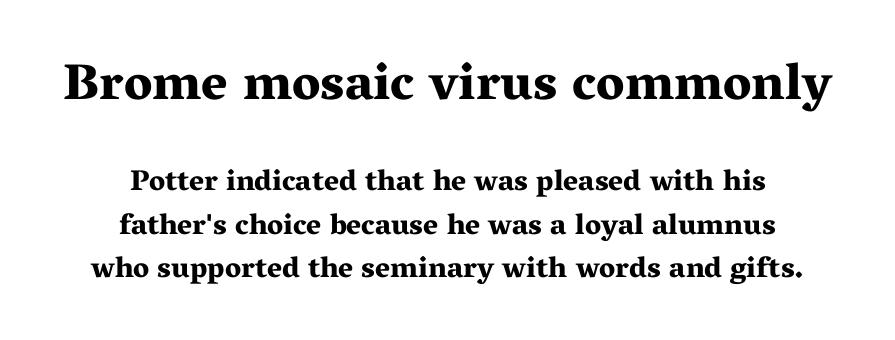
{"serif": "yes", "italic": "no", "bold": "yes", "weight": "bold", "width": "wide", "stroke_contrast": "medium", "x_height": "medium", "monospaced": "no", "underline": "no", "align": "center", "line_spacing": "normal", "line_spacing_ratio": 1.5, "letter_spacing": "normal", "letter_spacing_em": 0.0, "larger_block": "first", "size_ratio": 1.76, "glyph_px": 51}
